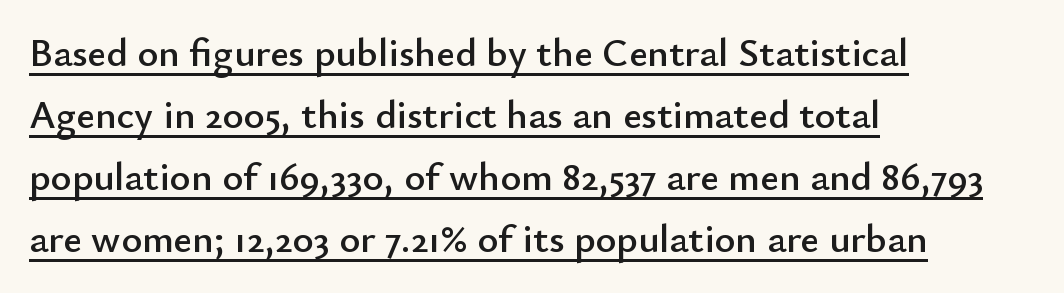
The image shows 40 px sans-serif type, upright; set left-aligned, normal line spacing (1.55x), normal letter spacing, underlined; low stroke contrast and a small x-height.
